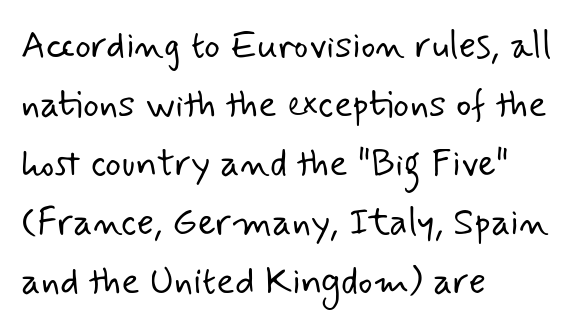
{"serif": "no", "bold": "no", "weight": "light", "width": "normal", "stroke_contrast": "low", "x_height": "small", "monospaced": "no", "underline": "no", "align": "left", "line_spacing": "normal", "line_spacing_ratio": 1.55, "letter_spacing": "normal", "letter_spacing_em": 0.0, "glyph_px": 38}
